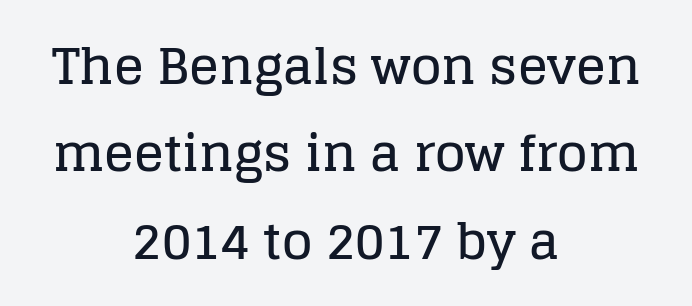
Q: Is the text italic (slanted)? A: No, it is upright.
Q: Is the typeface a serif or a sans-serif typeface? A: Serif.
Q: Is the text underlined? A: No.
Q: How is the paragraph aligned? A: Centered.
Q: Is the spacing between letters normal or unusually wide? A: Normal.
Q: Width (condensed, normal, or wide)? A: Normal.
Q: Stroke contrast? A: Low.
Q: x-height? A: Large.
Q: Monospaced? A: No.
